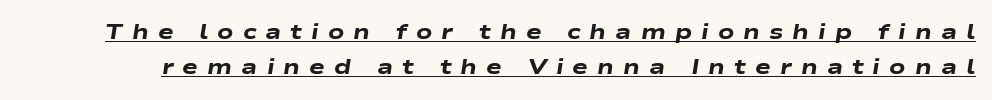
{"italic": "yes", "lean": "right", "slant_degrees": 9, "bold": "yes", "underline": "yes", "line_spacing": "normal", "line_spacing_ratio": 1.69, "letter_spacing": "wide", "letter_spacing_em": 0.43, "glyph_px": 21}
